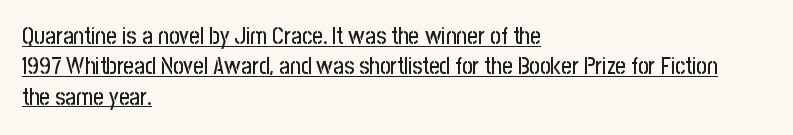
{"italic": "no", "underline": "yes", "align": "left", "line_spacing": "normal", "line_spacing_ratio": 1.32, "letter_spacing": "normal", "letter_spacing_em": 0.0, "glyph_px": 23}
